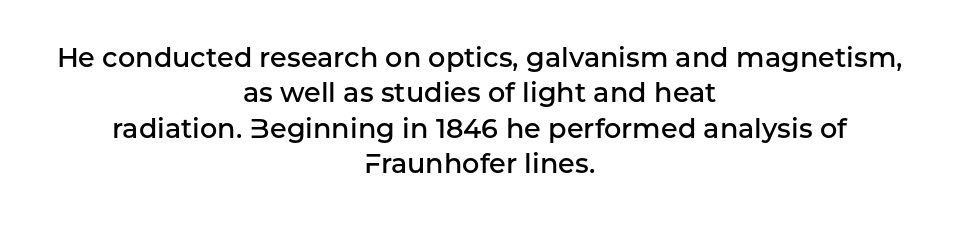
The image shows 27 px text type, upright; set centered, normal line spacing (1.31x), normal letter spacing, not underlined.
